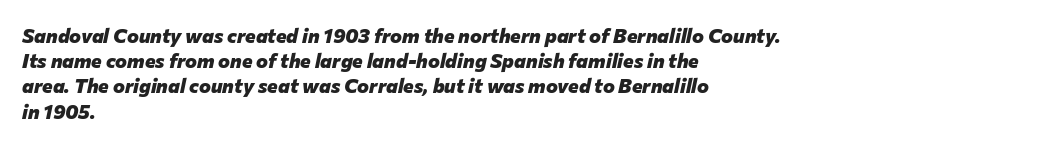
Alignment: flush left. Nothing unusual about the tracking: characters are spaced as the font intends. Words float on clear page, feet unadorned. As a designer I'd log this as weight 700, bold. Emphasis-style slanted type is in use. Summary of vertical rhythm: regular, with standard interline spacing.
